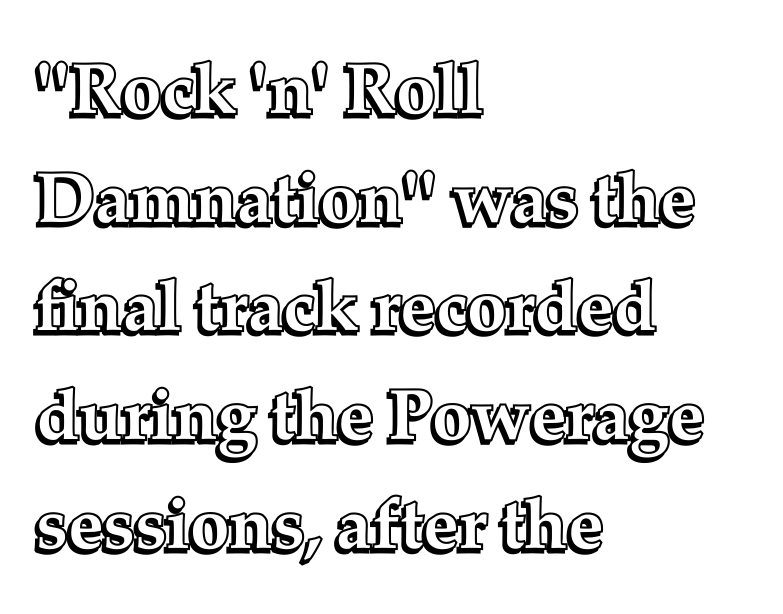
The image shows 71 px text type, upright; set left-aligned, normal line spacing (1.53x), normal letter spacing, not underlined; a medium x-height.
